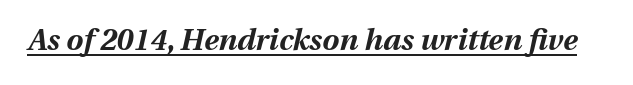
The image shows 30 px bold type, italic (leaning right); set normal letter spacing, underlined; medium stroke contrast and a medium x-height.
